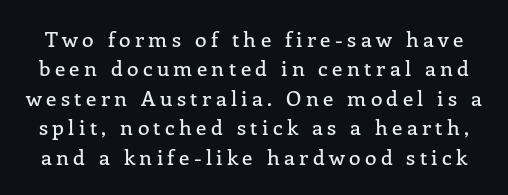
Q: Is the text italic (slanted)? A: No, it is upright.
Q: Is the text underlined? A: No.
Q: Is the spacing between letters normal or unusually wide? A: Unusually wide.
Q: Is the spacing between lines tight, normal or loose? A: Normal.
